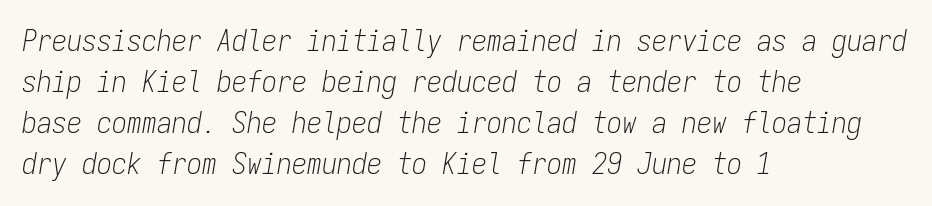
Note the uniform advance width — an 'i' takes as much space as an 'm'. This reads as an unemphasized weight, regular at the heaviest. Horizontal alignment here is leftward, the default for most running prose. Horizontal bands of white between lines are of average thickness.
